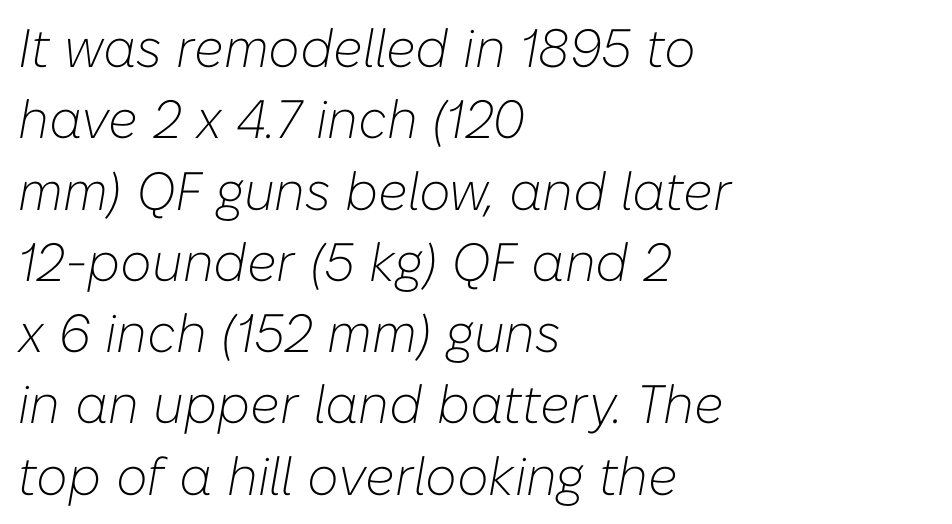
{"italic": "yes", "lean": "right", "slant_degrees": 10, "bold": "no", "weight": "light", "width": "normal", "stroke_contrast": "low", "x_height": "medium", "monospaced": "no", "underline": "no", "align": "left", "line_spacing": "normal", "line_spacing_ratio": 1.32, "letter_spacing": "normal", "letter_spacing_em": 0.0, "glyph_px": 54}
